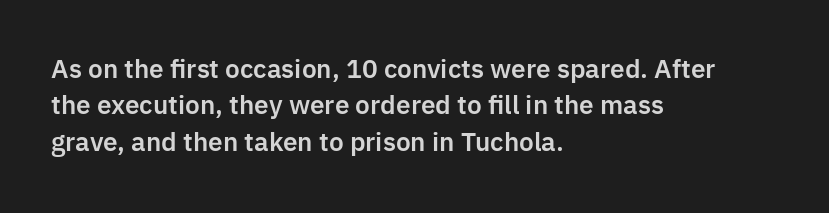
The image shows 25 px text type, upright; set left-aligned, normal line spacing (1.46x), normal letter spacing, not underlined.
